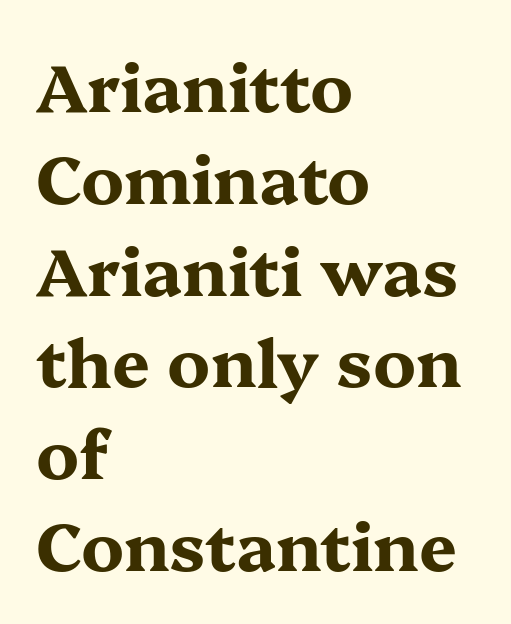
The image shows 67 px bold, wide serif type, upright; set left-aligned, normal line spacing (1.37x), normal letter spacing, not underlined; medium stroke contrast and a medium x-height.
